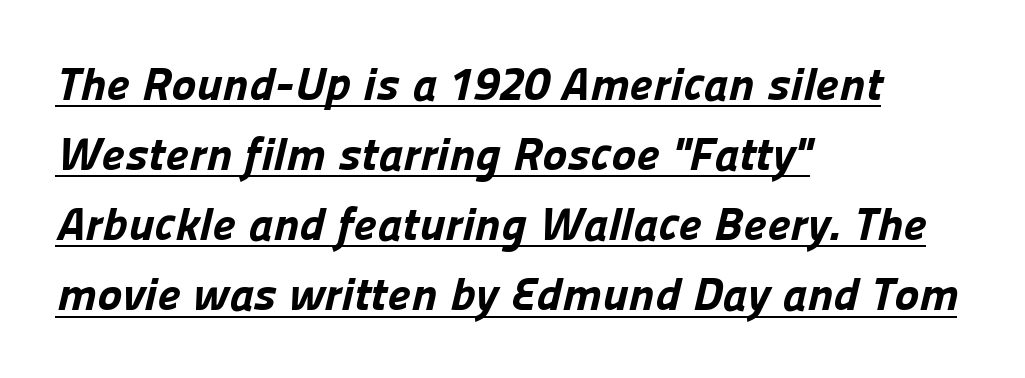
{"serif": "no", "bold": "yes", "weight": "bold", "width": "normal", "stroke_contrast": "low", "x_height": "medium", "monospaced": "no", "underline": "yes", "align": "left", "line_spacing": "normal", "line_spacing_ratio": 1.49, "letter_spacing": "normal", "letter_spacing_em": 0.0, "glyph_px": 47}
